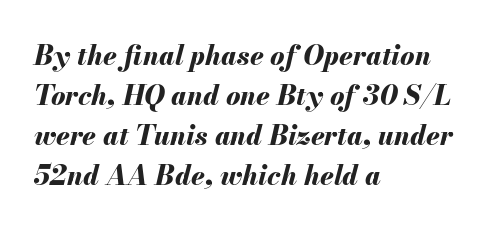
Q: Is the text bold? A: Yes.
Q: Is the text italic (slanted)? A: Yes, it leans right by about 13 degrees.
Q: Is the text underlined? A: No.
Q: How is the paragraph aligned? A: Left-aligned.
Q: Is the spacing between letters normal or unusually wide? A: Normal.
Q: Is the spacing between lines tight, normal or loose? A: Normal.
